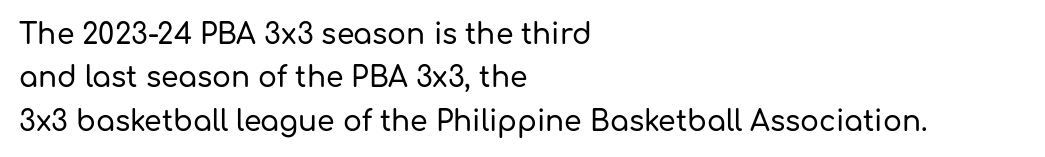
The image shows 28 px sans-serif type, upright; set left-aligned, normal line spacing (1.55x), normal letter spacing, not underlined; low stroke contrast and a medium x-height.
